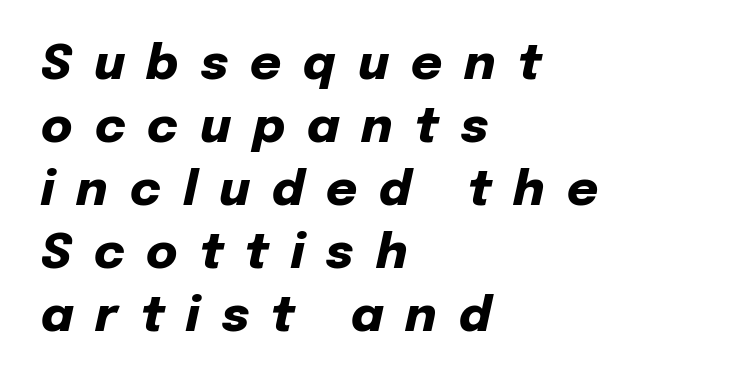
{"italic": "yes", "lean": "right", "slant_degrees": 12, "bold": "yes", "weight": "heavy", "width": "normal", "stroke_contrast": "low", "x_height": "medium", "monospaced": "no", "underline": "no", "align": "left", "line_spacing": "normal", "line_spacing_ratio": 1.31, "letter_spacing": "wide", "letter_spacing_em": 0.46, "glyph_px": 48}
